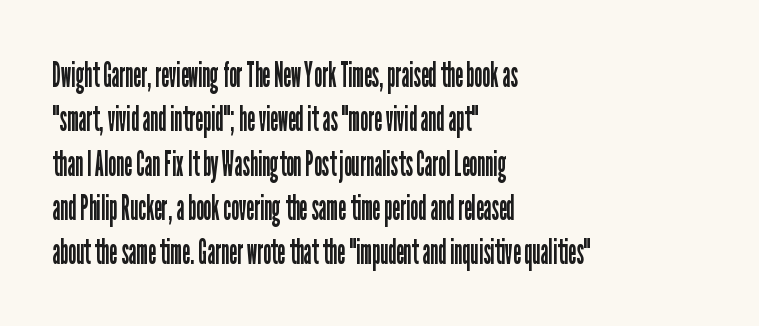
{"serif": "no", "italic": "no", "bold": "no", "weight": "regular", "width": "condensed", "stroke_contrast": "low", "x_height": "medium", "monospaced": "no", "underline": "no", "align": "left", "line_spacing_ratio": 1.23, "letter_spacing": "normal", "letter_spacing_em": 0.0, "glyph_px": 36}
